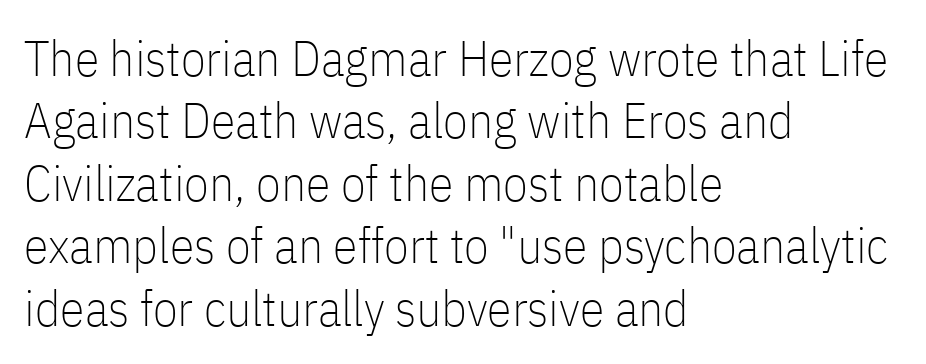
Q: Is the text bold? A: No.
Q: Is the text italic (slanted)? A: No, it is upright.
Q: Is the typeface a serif or a sans-serif typeface? A: Sans-serif.
Q: Is the text underlined? A: No.
Q: How is the paragraph aligned? A: Left-aligned.
Q: Is the spacing between letters normal or unusually wide? A: Normal.
Q: Is the spacing between lines tight, normal or loose? A: Normal.
Q: Width (condensed, normal, or wide)? A: Condensed.
Q: Stroke contrast? A: Low.
Q: x-height? A: Medium.
Q: Monospaced? A: No.
